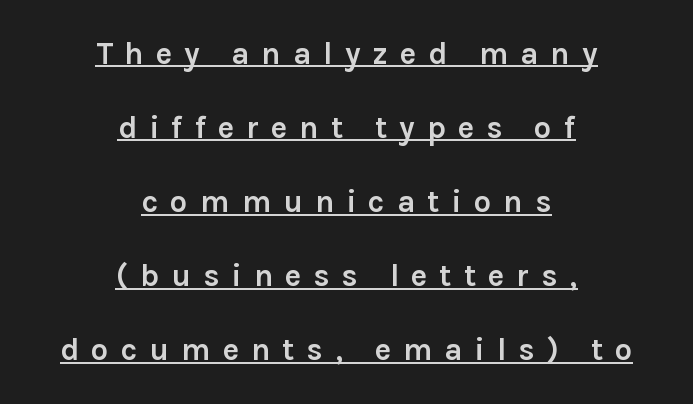
The image shows 31 px semibold sans-serif type, upright; set centered, loose line spacing (2.39x), unusually wide letter spacing (+0.39 em), underlined; a medium x-height.
